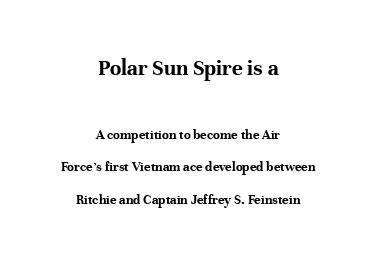
Q: Is the text bold? A: Yes.
Q: Is the text italic (slanted)? A: No, it is upright.
Q: Is the text underlined? A: No.
Q: How is the paragraph aligned? A: Centered.
Q: Is the spacing between letters normal or unusually wide? A: Normal.
Q: Is the spacing between lines tight, normal or loose? A: Loose.
Q: Which block of text is set in a larger size, the first (top) or the second (bottom)? A: The first (top) one.
